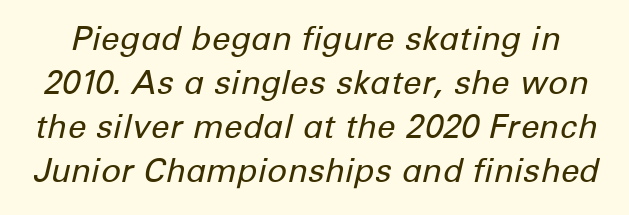
{"italic": "yes", "lean": "right", "slant_degrees": 12, "bold": "no", "weight": "regular", "width": "normal", "stroke_contrast": "low", "x_height": "medium", "monospaced": "no", "underline": "no", "line_spacing": "normal", "line_spacing_ratio": 1.33, "letter_spacing": "normal", "letter_spacing_em": 0.0, "glyph_px": 33}
